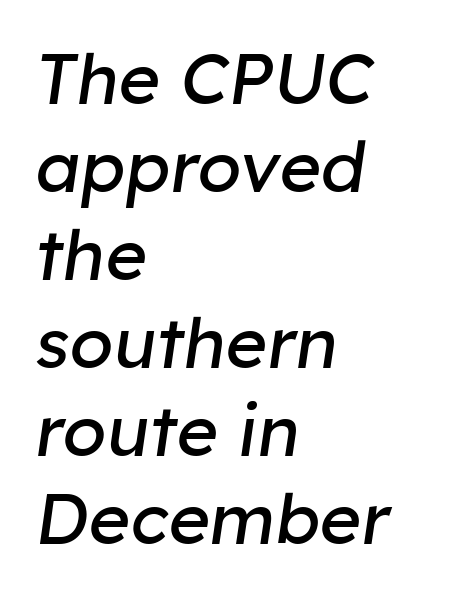
Q: Is the text bold? A: No.
Q: Is the text italic (slanted)? A: Yes, it leans right by about 8 degrees.
Q: Is the text underlined? A: No.
Q: How is the paragraph aligned? A: Left-aligned.
Q: Is the spacing between letters normal or unusually wide? A: Normal.
Q: Width (condensed, normal, or wide)? A: Normal.
Q: Stroke contrast? A: Low.
Q: x-height? A: Medium.
Q: Monospaced? A: No.
